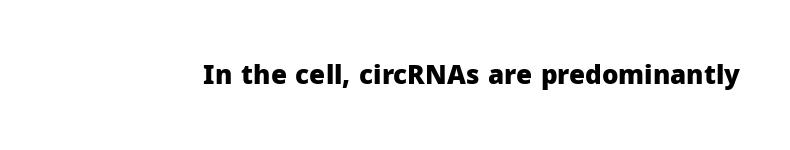
{"italic": "no", "bold": "yes", "underline": "no", "letter_spacing": "normal", "letter_spacing_em": 0.0, "glyph_px": 26}
